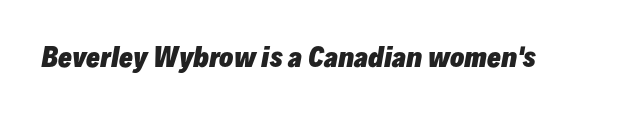
The baseline area is clear. The face used here has a pronounced slope to its letters. The face used here has the dense, thick strokes of a bold. Between one letter and the next there's only the usual sliver of space.
